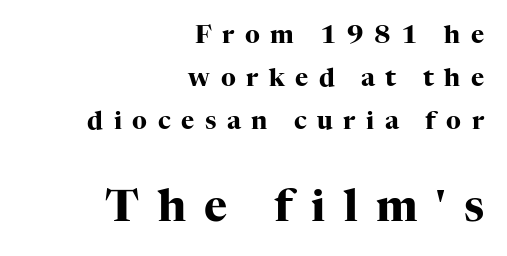
Q: Is the text bold? A: Yes.
Q: Is the text italic (slanted)? A: No, it is upright.
Q: Is the typeface a serif or a sans-serif typeface? A: Serif.
Q: Is the text underlined? A: No.
Q: How is the paragraph aligned? A: Right-aligned.
Q: Is the spacing between letters normal or unusually wide? A: Unusually wide.
Q: Which block of text is set in a larger size, the first (top) or the second (bottom)? A: The second (bottom) one.
Q: Width (condensed, normal, or wide)? A: Normal.
Q: Stroke contrast? A: High.
Q: x-height? A: Medium.
Q: Monospaced? A: No.
